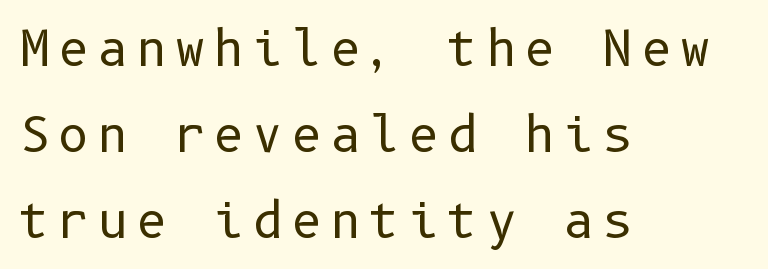
{"serif": "no", "italic": "no", "bold": "no", "weight": "regular", "width": "normal", "stroke_contrast": "low", "x_height": "medium", "underline": "no", "align": "left", "line_spacing_ratio": 1.79, "glyph_px": 48}
